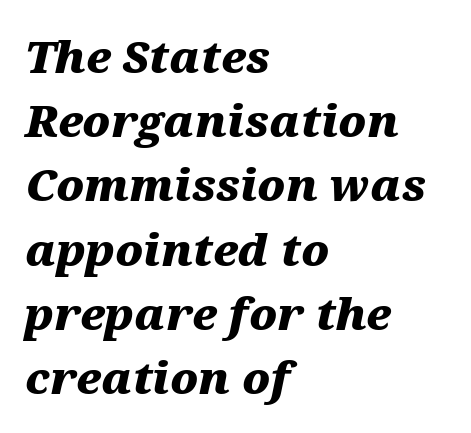
The image shows 44 px heavy, wide type, italic (leaning right); set left-aligned, normal line spacing (1.46x), normal letter spacing, not underlined; medium stroke contrast and a medium x-height.
